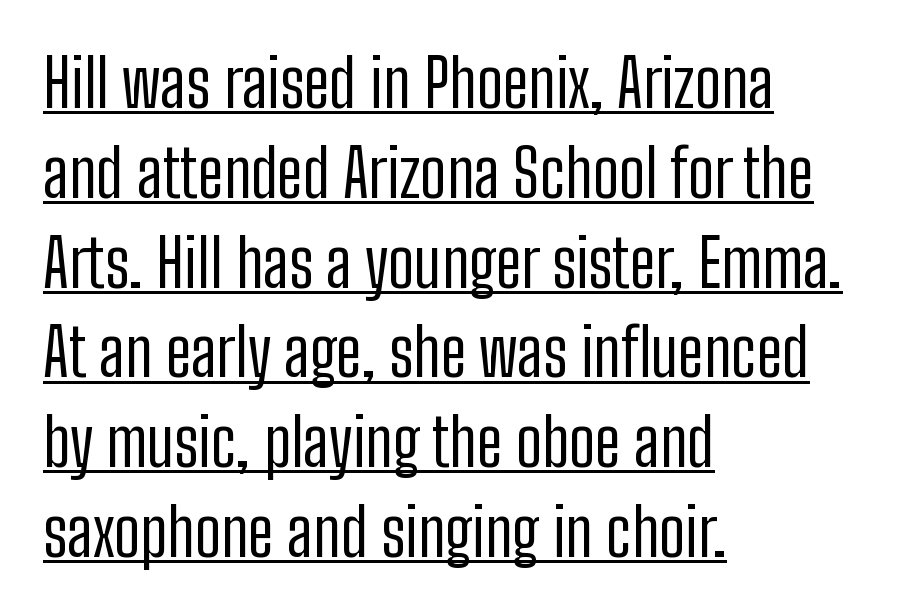
This sample has the flowing, uneven cadence of proportional lettering. The type sits square on the baseline with zero lean. This rendering uses left alignment, leaving the right contour irregular. These lines are composed in type without serifs. The passage shown stacks its lines at a standard gap. This rendering leaves character spacing at its baseline value.
